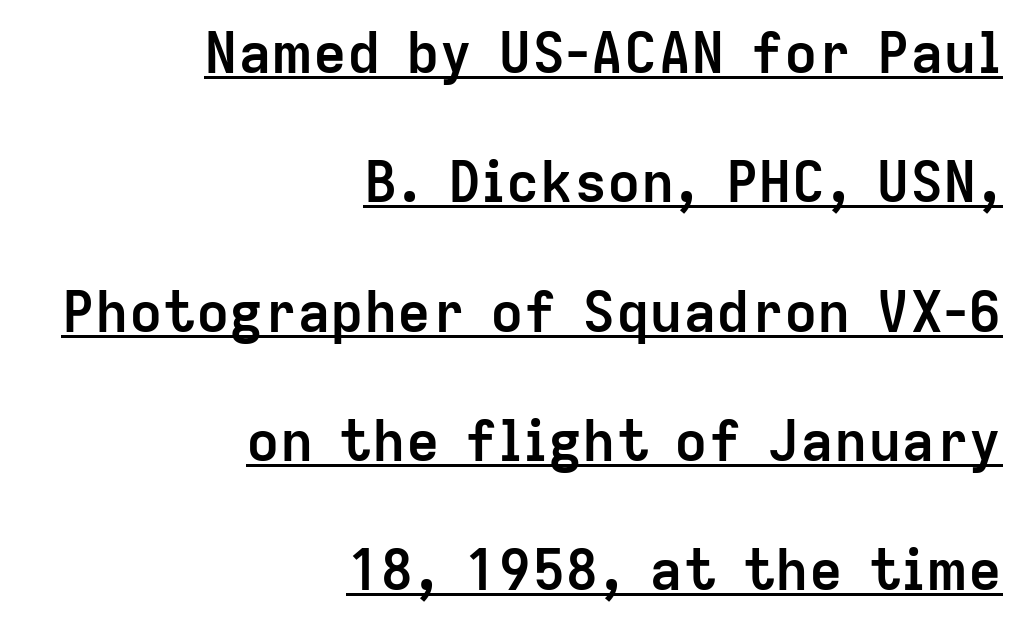
The letters stand upright; this is a roman face. Spacing verdict: proportional, widths tailored to each character. This rendering uses right alignment, leaving the left contour irregular. The rendering uses the underline text-decoration. This is heavy type, rendered in bold.
